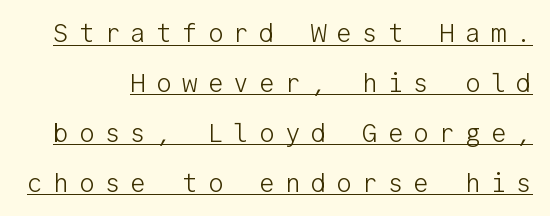
Q: Is the text bold? A: No.
Q: Is the text italic (slanted)? A: No, it is upright.
Q: Is the text underlined? A: Yes.
Q: Is the spacing between letters normal or unusually wide? A: Unusually wide.
Q: Is the spacing between lines tight, normal or loose? A: Loose.
